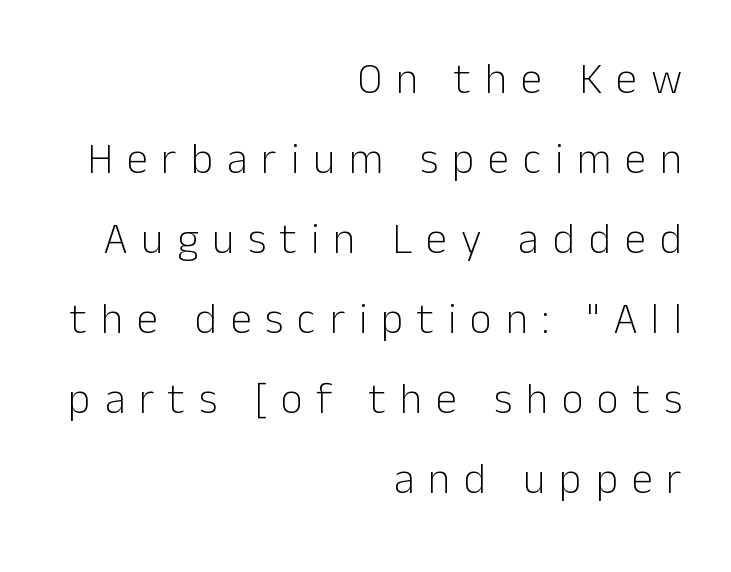
Q: Is the text bold? A: No.
Q: Is the text italic (slanted)? A: No, it is upright.
Q: Is the typeface a serif or a sans-serif typeface? A: Sans-serif.
Q: Is the text underlined? A: No.
Q: How is the paragraph aligned? A: Right-aligned.
Q: Is the spacing between letters normal or unusually wide? A: Unusually wide.
Q: Width (condensed, normal, or wide)? A: Normal.
Q: Stroke contrast? A: Low.
Q: x-height? A: Medium.
Q: Monospaced? A: No.
